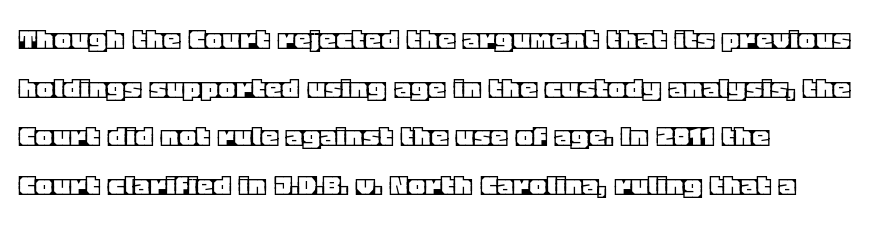
The image shows 33 px text type, upright; set normal line spacing (1.47x), normal letter spacing, not underlined; a large x-height.
